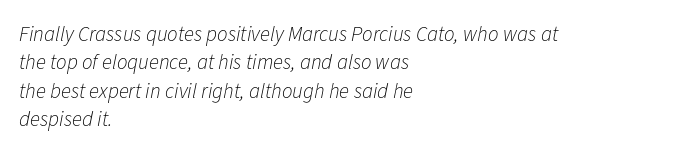
Q: Is the text bold? A: No.
Q: Is the text italic (slanted)? A: Yes, it leans right by about 11 degrees.
Q: Is the text underlined? A: No.
Q: How is the paragraph aligned? A: Left-aligned.
Q: Is the spacing between letters normal or unusually wide? A: Normal.
Q: Is the spacing between lines tight, normal or loose? A: Normal.
